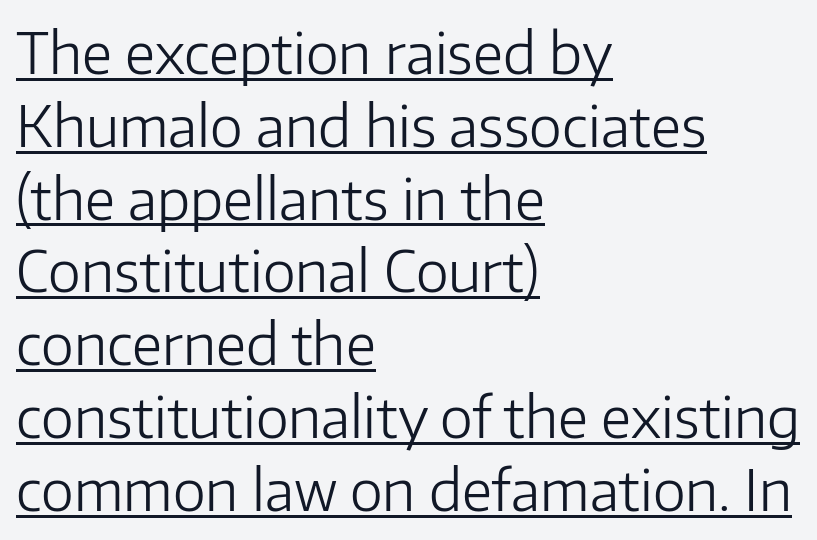
Q: Is the text bold? A: No.
Q: Is the text italic (slanted)? A: No, it is upright.
Q: Is the typeface a serif or a sans-serif typeface? A: Sans-serif.
Q: Is the text underlined? A: Yes.
Q: How is the paragraph aligned? A: Left-aligned.
Q: Is the spacing between letters normal or unusually wide? A: Normal.
Q: Is the spacing between lines tight, normal or loose? A: Normal.
Q: Width (condensed, normal, or wide)? A: Normal.
Q: Stroke contrast? A: Low.
Q: x-height? A: Medium.
Q: Monospaced? A: No.
